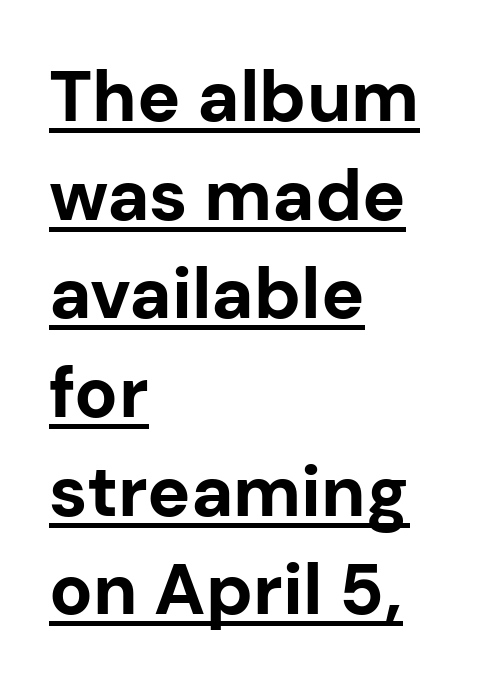
Q: Is the text bold? A: Yes.
Q: Is the text italic (slanted)? A: No, it is upright.
Q: Is the typeface a serif or a sans-serif typeface? A: Sans-serif.
Q: Is the text underlined? A: Yes.
Q: How is the paragraph aligned? A: Left-aligned.
Q: Is the spacing between letters normal or unusually wide? A: Normal.
Q: Is the spacing between lines tight, normal or loose? A: Normal.
Q: Width (condensed, normal, or wide)? A: Normal.
Q: Stroke contrast? A: Low.
Q: x-height? A: Medium.
Q: Monospaced? A: No.
